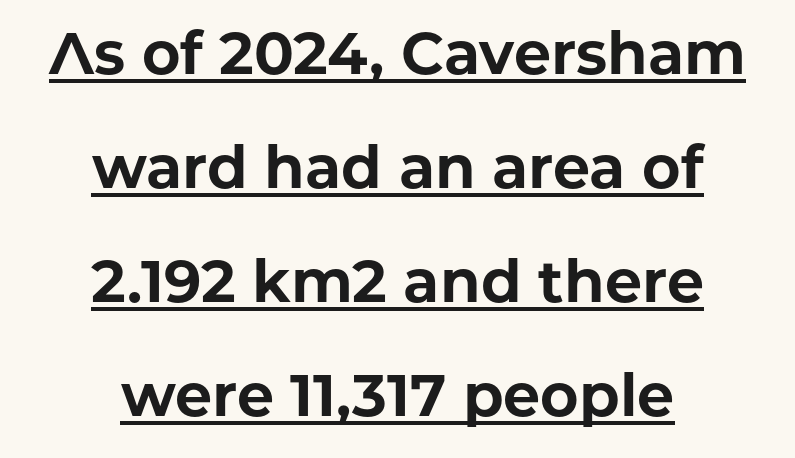
Q: Is the text bold? A: Yes.
Q: Is the text italic (slanted)? A: No, it is upright.
Q: Is the typeface a serif or a sans-serif typeface? A: Sans-serif.
Q: Is the text underlined? A: Yes.
Q: How is the paragraph aligned? A: Centered.
Q: Is the spacing between letters normal or unusually wide? A: Normal.
Q: Is the spacing between lines tight, normal or loose? A: Loose.
Q: Width (condensed, normal, or wide)? A: Normal.
Q: Stroke contrast? A: Low.
Q: x-height? A: Medium.
Q: Monospaced? A: No.
